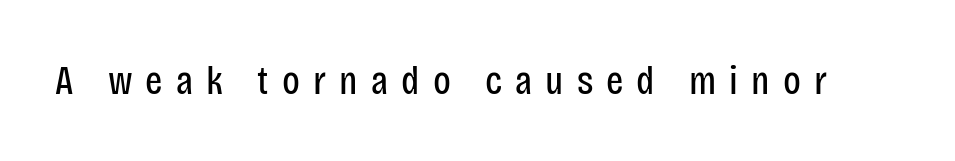
Q: Is the text bold? A: No.
Q: Is the text italic (slanted)? A: No, it is upright.
Q: Is the typeface a serif or a sans-serif typeface? A: Sans-serif.
Q: Is the text underlined? A: No.
Q: Is the spacing between letters normal or unusually wide? A: Unusually wide.
Q: Width (condensed, normal, or wide)? A: Condensed.
Q: Stroke contrast? A: Low.
Q: x-height? A: Large.
Q: Monospaced? A: No.
